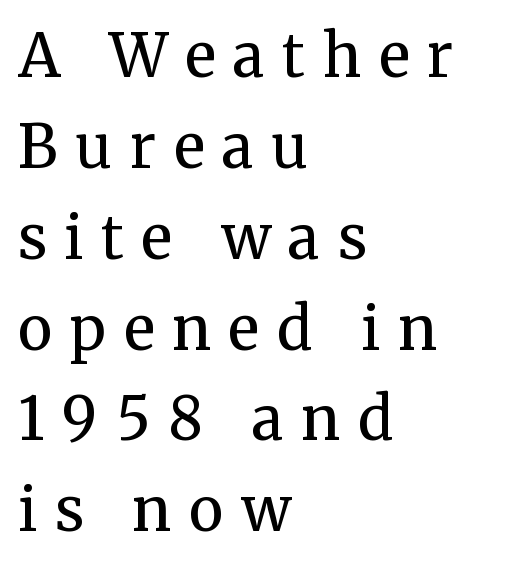
The image shows 59 px regular-weight serif type, upright; set left-aligned, normal line spacing (1.54x), unusually wide letter spacing (+0.3 em), not underlined; medium stroke contrast and a medium x-height.
